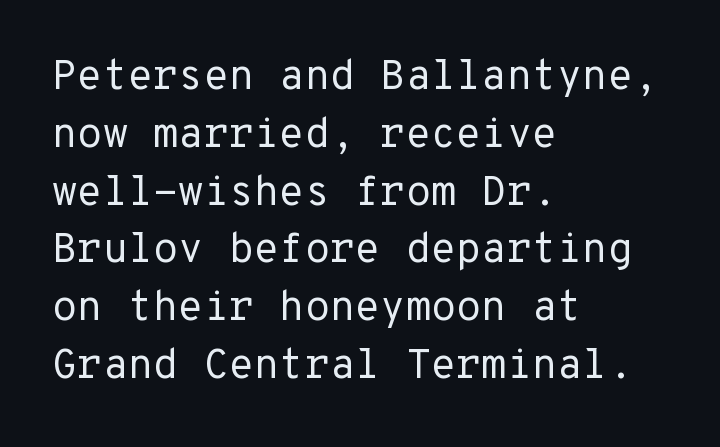
The image shows 41 px regular-weight sans-serif type, upright; set left-aligned, normal line spacing (1.41x), normal letter spacing, not underlined; low stroke contrast and a medium x-height.
